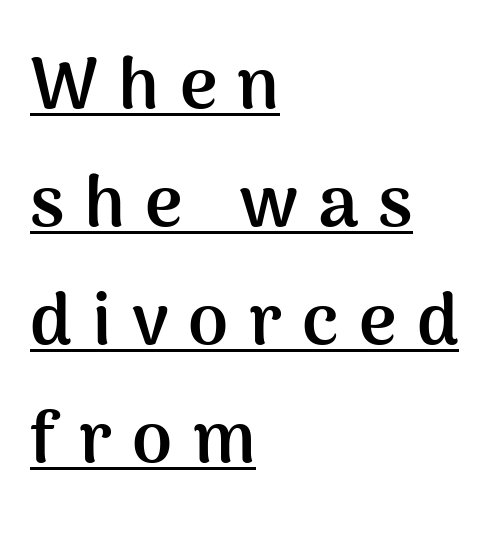
{"serif": "no", "italic": "no", "bold": "yes", "weight": "semibold", "width": "normal", "stroke_contrast": "medium", "x_height": "medium", "monospaced": "no", "underline": "yes", "align": "left", "line_spacing": "normal", "line_spacing_ratio": 1.64, "letter_spacing": "wide", "letter_spacing_em": 0.28, "glyph_px": 72}
